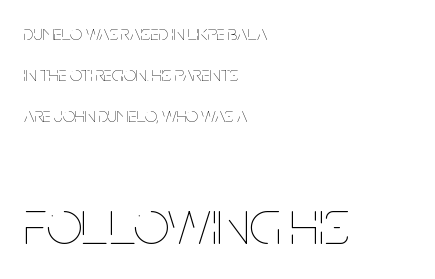
{"italic": "no", "bold": "no", "weight": "thin", "width": "condensed", "stroke_contrast": "low", "x_height": "large", "monospaced": "no", "underline": "no", "align": "left", "line_spacing": "loose", "line_spacing_ratio": 1.95, "letter_spacing": "normal", "letter_spacing_em": 0.0, "larger_block": "second", "size_ratio": 3.0, "glyph_px": 63}
